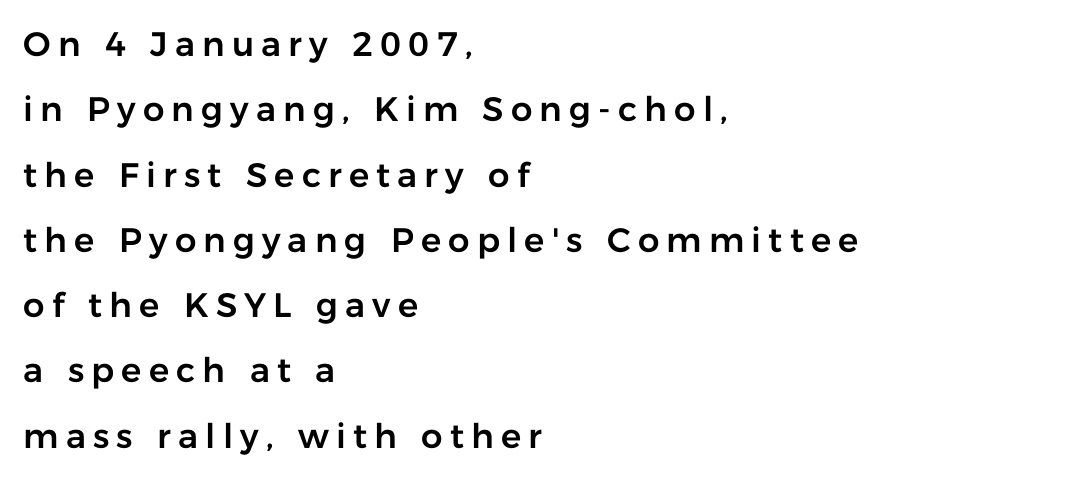
The image shows 34 px sans-serif type, upright; set left-aligned, loose line spacing (1.92x), unusually wide letter spacing (+0.21 em), not underlined; low stroke contrast and a medium x-height.
